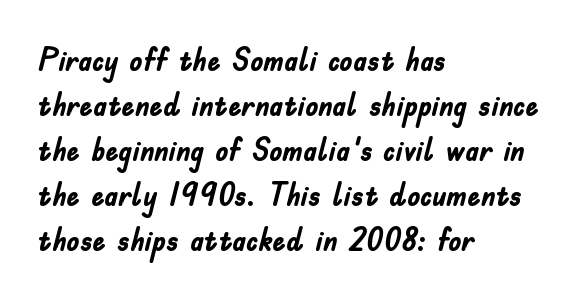
Q: Is the text bold? A: Yes.
Q: Is the text italic (slanted)? A: Yes.
Q: Is the typeface a serif or a sans-serif typeface? A: Sans-serif.
Q: Is the text underlined? A: No.
Q: How is the paragraph aligned? A: Left-aligned.
Q: Is the spacing between letters normal or unusually wide? A: Normal.
Q: Is the spacing between lines tight, normal or loose? A: Normal.
Q: Width (condensed, normal, or wide)? A: Condensed.
Q: Stroke contrast? A: Low.
Q: x-height? A: Small.
Q: Monospaced? A: No.
